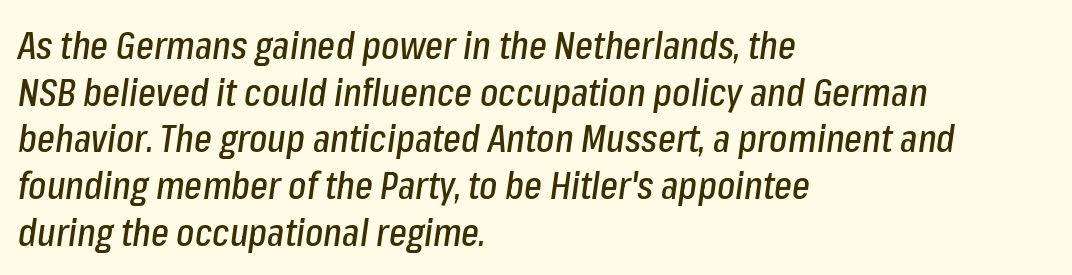
The image shows 38 px condensed type, italic (leaning right); set left-aligned, line spacing 1.23x, normal letter spacing, not underlined; low stroke contrast and a medium x-height.
